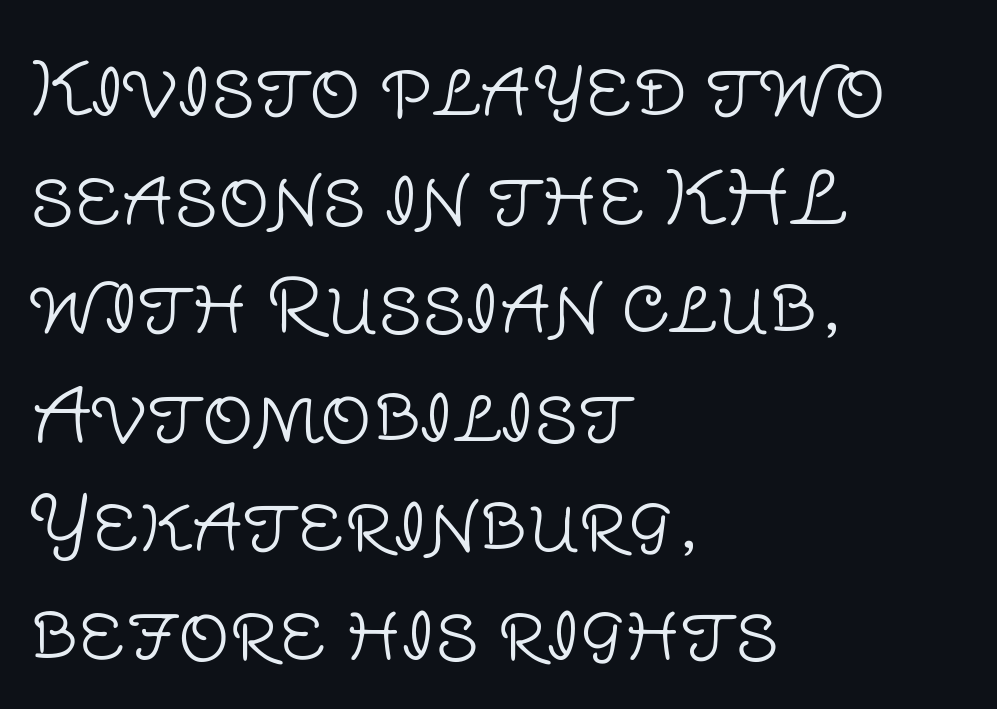
Q: Is the text bold? A: No.
Q: Is the text italic (slanted)? A: Yes.
Q: Is the typeface a serif or a sans-serif typeface? A: Sans-serif.
Q: Is the text underlined? A: No.
Q: How is the paragraph aligned? A: Left-aligned.
Q: Is the spacing between letters normal or unusually wide? A: Normal.
Q: Is the spacing between lines tight, normal or loose? A: Normal.
Q: Width (condensed, normal, or wide)? A: Normal.
Q: Stroke contrast? A: Low.
Q: x-height? A: Large.
Q: Monospaced? A: No.
